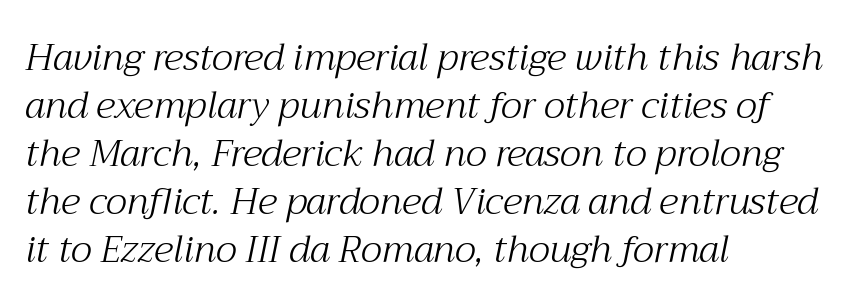
{"serif": "yes", "italic": "yes", "lean": "right", "slant_degrees": 12, "bold": "no", "weight": "light", "width": "normal", "stroke_contrast": "medium", "x_height": "medium", "monospaced": "no", "underline": "no", "align": "left", "line_spacing": "normal", "line_spacing_ratio": 1.3, "letter_spacing": "normal", "letter_spacing_em": 0.0, "glyph_px": 37}
